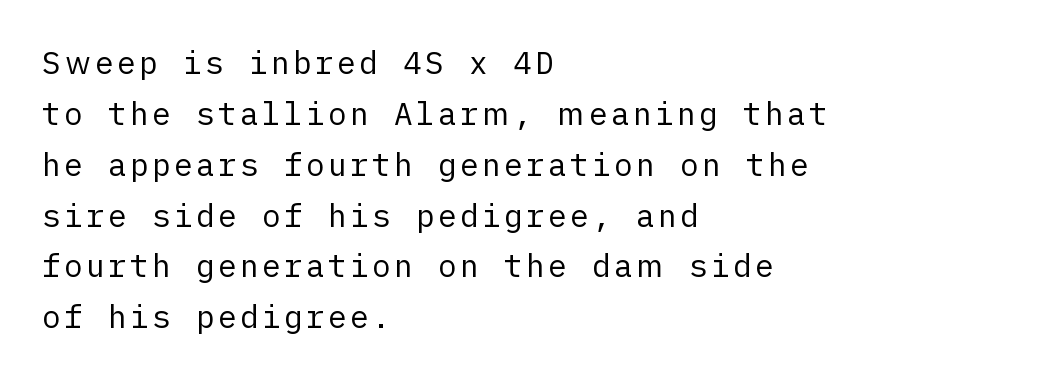
Does the lettering tilt? It doesn't — this is upright. You can tell from the bare stems that sans-serif type was used. Leading matches the norm, producing a regular column. Anything drawn beneath the words? Only blank space. No chunkiness to these letters — they're not bold. Short and long lines alike share a common starting point at left.
